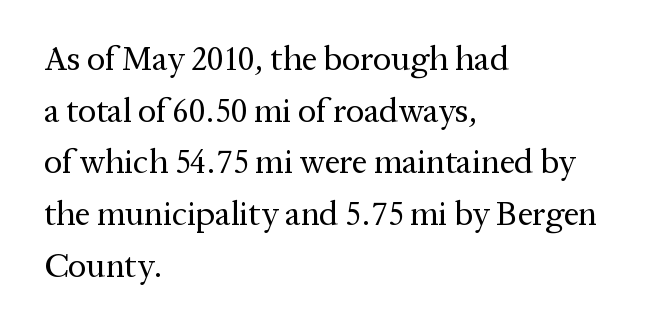
{"serif": "yes", "italic": "no", "bold": "no", "weight": "regular", "width": "normal", "stroke_contrast": "medium", "x_height": "medium", "monospaced": "no", "underline": "no", "align": "left", "line_spacing": "normal", "line_spacing_ratio": 1.52, "letter_spacing": "normal", "letter_spacing_em": 0.0, "glyph_px": 34}
